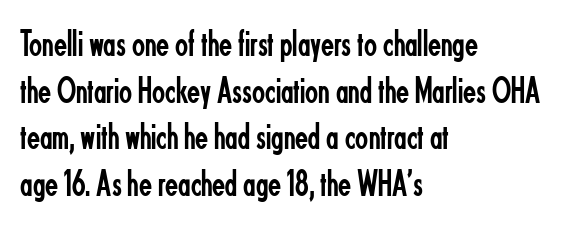
Caption: multi-line text, flush left, ragged right. Type style note: lacks serifs. The letterforms sit shoulder to shoulder at normal distance. The typeface has the unassuming heft of standard copy or less.
